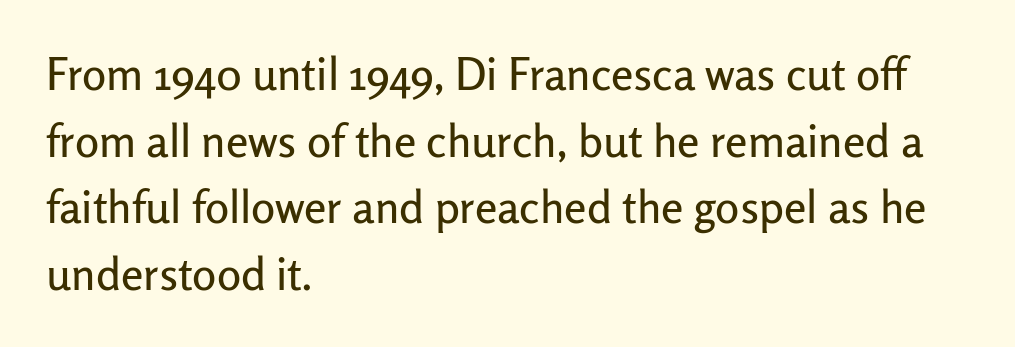
Spacing verdict: proportional, widths tailored to each character. Each word holds together tightly as a unit, with standard inter-letter gaps. Alignment: flush left. Font category for this specimen: sans-serif. Any mark beneath the type? The region is blank.
